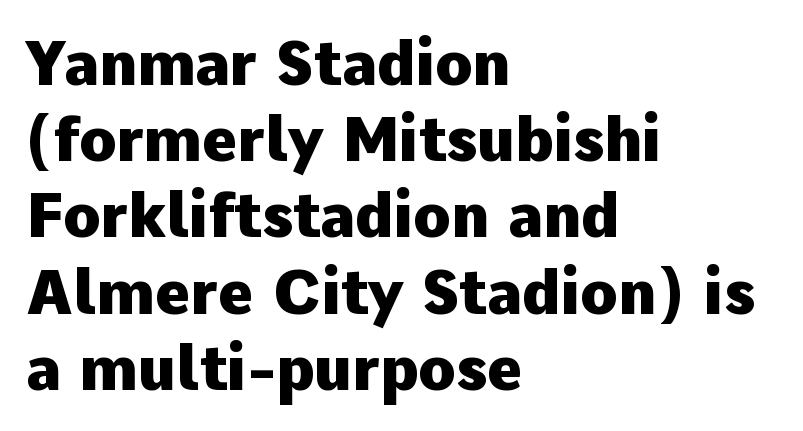
Line beginnings align vertically; line endings do not. Strokes here are thick enough to call this a true bold. Plain, unruled lines of type. The lettering holds an erect, upright posture throughout.
